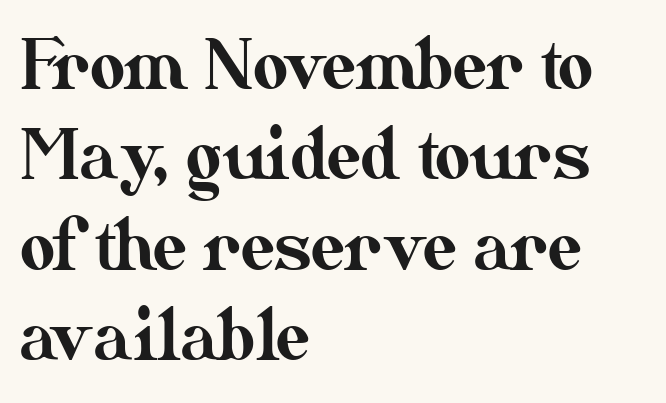
Q: Is the text italic (slanted)? A: No, it is upright.
Q: Is the text underlined? A: No.
Q: How is the paragraph aligned? A: Left-aligned.
Q: Is the spacing between letters normal or unusually wide? A: Normal.
Q: Is the spacing between lines tight, normal or loose? A: Normal.
Q: Width (condensed, normal, or wide)? A: Normal.
Q: Stroke contrast? A: Medium.
Q: x-height? A: Small.
Q: Monospaced? A: No.
